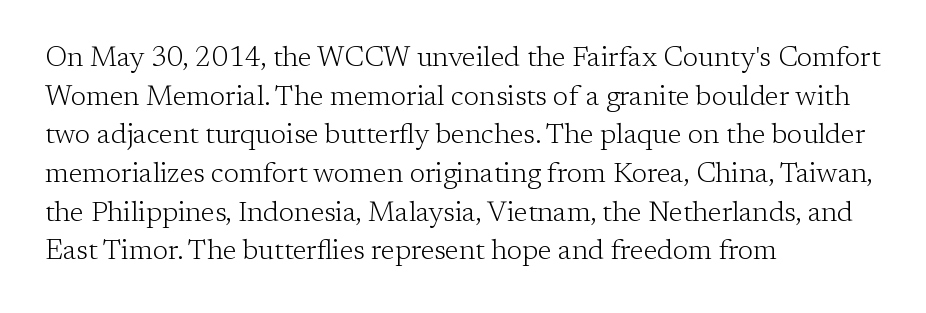
Q: Is the text bold? A: No.
Q: Is the text italic (slanted)? A: No, it is upright.
Q: Is the typeface a serif or a sans-serif typeface? A: Serif.
Q: Is the text underlined? A: No.
Q: How is the paragraph aligned? A: Left-aligned.
Q: Is the spacing between letters normal or unusually wide? A: Normal.
Q: Is the spacing between lines tight, normal or loose? A: Normal.
Q: Width (condensed, normal, or wide)? A: Normal.
Q: Stroke contrast? A: Low.
Q: x-height? A: Medium.
Q: Monospaced? A: No.
